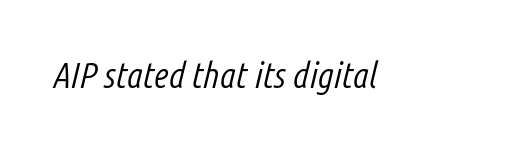
It's the slanting kind of type. In terms of letterspacing, this is plain default setting. Looks like regular typesetting: each glyph gets only the width it needs. The words here are not underlined. Is the stroke heavy? The answer is a plain regular-or-lighter.
